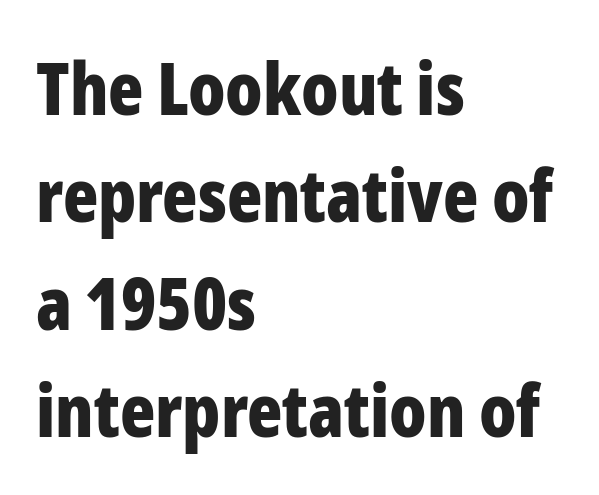
The image shows 73 px bold, condensed sans-serif type, upright; set left-aligned, normal line spacing (1.47x), normal letter spacing, not underlined; low stroke contrast and a medium x-height.
